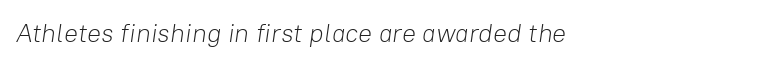
No chunkiness to these letters — they're not bold. Is the type slanted? Yes — the strokes lean at a clear angle. The baseline area is clear. The face used here is rendered with its standard letterfit.
